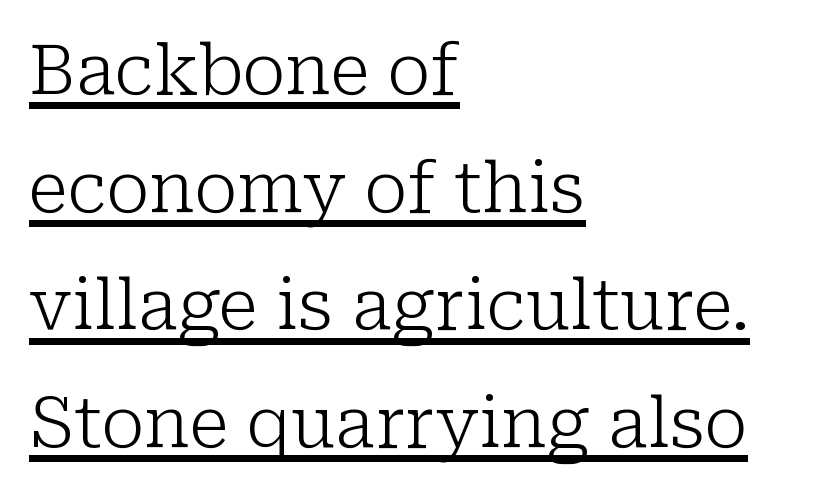
The rendering uses natural spacing where letterforms have individual widths. Posture: straight, roman, zero tilt. This sample keeps an unexceptional amount of space between lines. Here the glyphs are tracked normally, forming tight word shapes. Underlining? Definitely there. The strokes carry an ordinary text weight at most.
